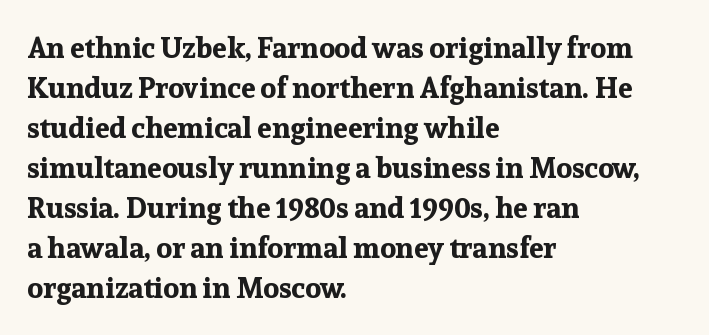
The passage shown is emphatically bold. Characters follow at the spacing the type designer built in. Spacing verdict: proportional, widths tailored to each character. Stroke terminals: seriffed. Left-aligned paragraph, ragged on the right. Type without underlining.
